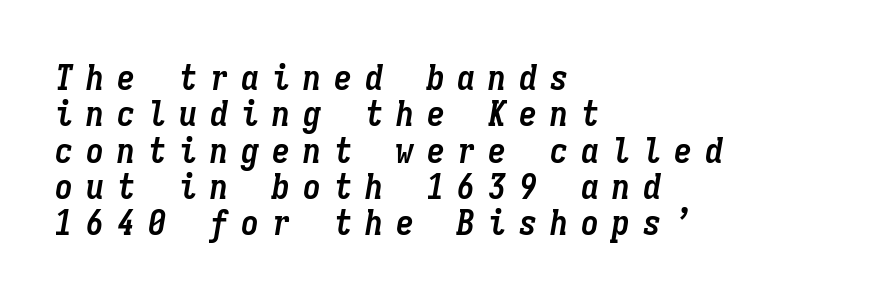
{"italic": "yes", "lean": "right", "slant_degrees": 9, "bold": "yes", "weight": "semibold", "width": "condensed", "stroke_contrast": "low", "x_height": "medium", "monospaced": "yes", "underline": "no", "align": "left", "line_spacing": "tight", "line_spacing_ratio": 1.01, "letter_spacing": "wide", "letter_spacing_em": 0.36, "glyph_px": 36}
